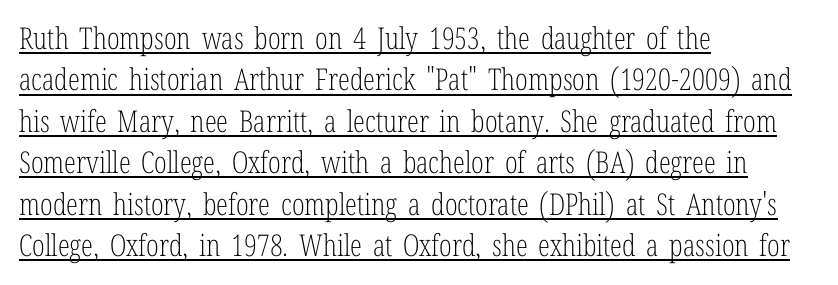
{"serif": "yes", "italic": "no", "bold": "no", "weight": "light", "width": "condensed", "stroke_contrast": "low", "x_height": "medium", "monospaced": "no", "underline": "yes", "align": "left", "line_spacing": "normal", "line_spacing_ratio": 1.38, "letter_spacing": "normal", "letter_spacing_em": 0.0, "glyph_px": 30}
